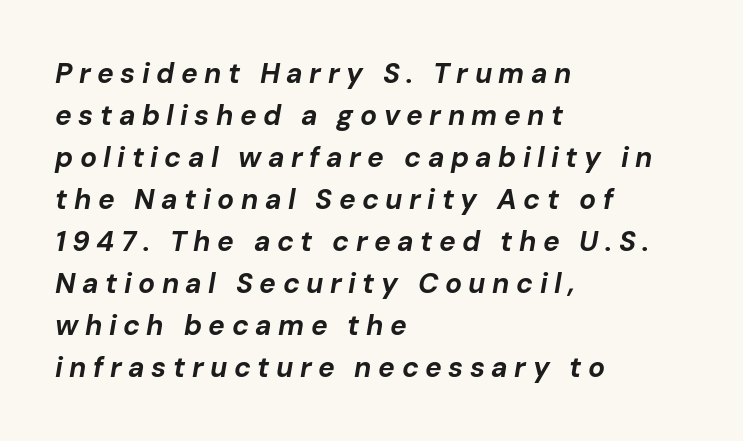
No word sits above an underline. Compared with an ordinary text face, these strokes are far heavier — a full bold. Evenly set lines give the paragraph a standard silhouette. The gaps between neighbouring characters are conspicuously large. If you drew a line through each stem, it would be angled.
